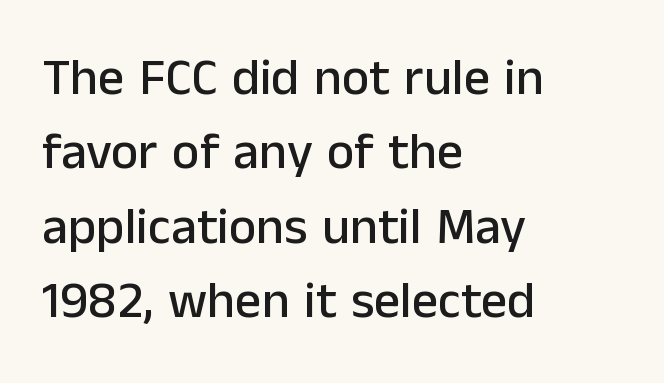
Clear beneath every line of the passage. Where is the straight margin? On the left. Regular leading. Do the characters align in a grid? No, the font is proportional. Observe the absence of serifs on each vertical stroke in this sample. Quick note: not italic, upright.
